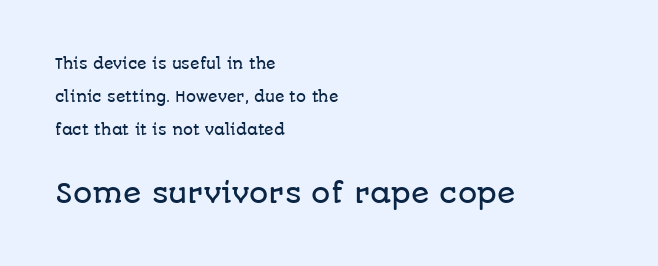
Q: Is the text italic (slanted)? A: No, it is upright.
Q: Is the text underlined? A: No.
Q: How is the paragraph aligned? A: Left-aligned.
Q: Is the spacing between letters normal or unusually wide? A: Normal.
Q: Is the spacing between lines tight, normal or loose? A: Loose.
Q: Which block of text is set in a larger size, the first (top) or the second (bottom)? A: The second (bottom) one.
